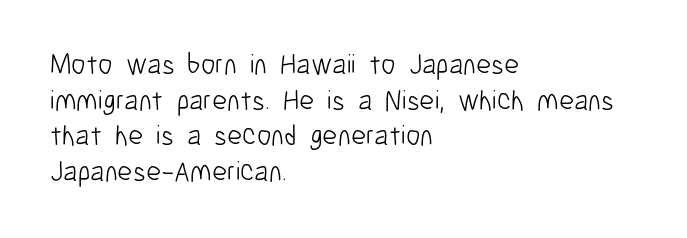
Q: Is the text bold? A: No.
Q: Is the text italic (slanted)? A: No, it is upright.
Q: Is the typeface a serif or a sans-serif typeface? A: Sans-serif.
Q: Is the text underlined? A: No.
Q: How is the paragraph aligned? A: Left-aligned.
Q: Is the spacing between letters normal or unusually wide? A: Normal.
Q: Width (condensed, normal, or wide)? A: Condensed.
Q: Stroke contrast? A: Low.
Q: x-height? A: Medium.
Q: Monospaced? A: No.
